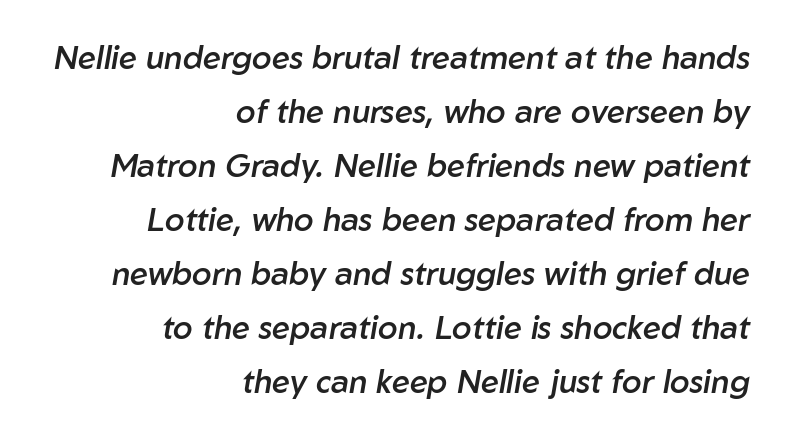
{"italic": "yes", "lean": "right", "slant_degrees": 10, "bold": "semi", "weight": "semibold", "width": "normal", "stroke_contrast": "low", "x_height": "medium", "monospaced": "no", "underline": "no", "align": "right", "line_spacing": "normal", "line_spacing_ratio": 1.69, "letter_spacing": "normal", "letter_spacing_em": 0.0, "glyph_px": 32}
